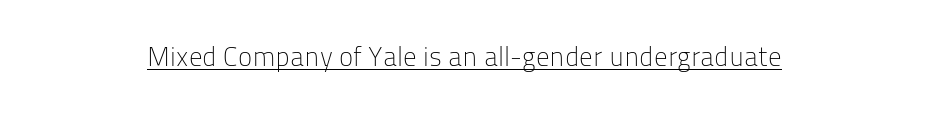
Vertical stems look standard width or narrower in stroke. This sample carries an underscore along the baseline area. Notice how the stems are strictly vertical — no italics here. Spacing between characters is what you'd get straight out of the box.
